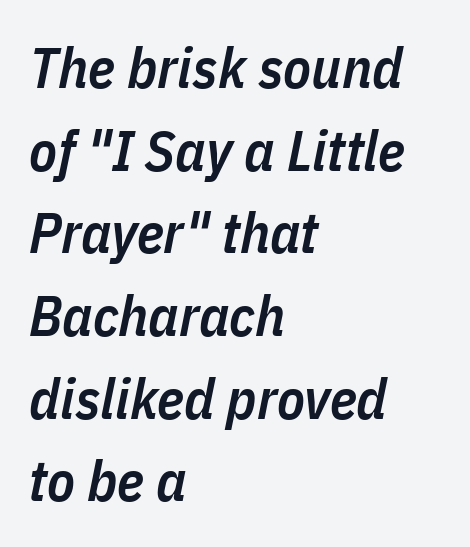
{"italic": "yes", "lean": "right", "slant_degrees": 11, "bold": "semi", "weight": "semibold", "width": "condensed", "stroke_contrast": "low", "x_height": "medium", "monospaced": "no", "underline": "no", "align": "left", "line_spacing": "normal", "line_spacing_ratio": 1.45, "letter_spacing": "normal", "letter_spacing_em": 0.0, "glyph_px": 57}
